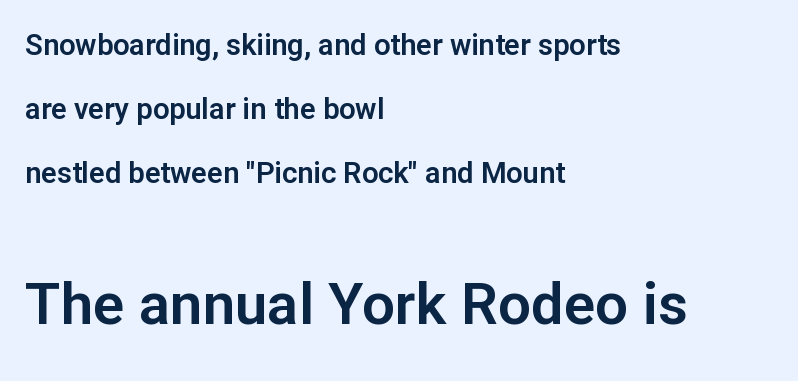
Q: Is the text italic (slanted)? A: No, it is upright.
Q: Is the typeface a serif or a sans-serif typeface? A: Sans-serif.
Q: Is the text underlined? A: No.
Q: How is the paragraph aligned? A: Left-aligned.
Q: Is the spacing between letters normal or unusually wide? A: Normal.
Q: Is the spacing between lines tight, normal or loose? A: Loose.
Q: Which block of text is set in a larger size, the first (top) or the second (bottom)? A: The second (bottom) one.
Q: Width (condensed, normal, or wide)? A: Normal.
Q: Stroke contrast? A: Low.
Q: x-height? A: Medium.
Q: Monospaced? A: No.
